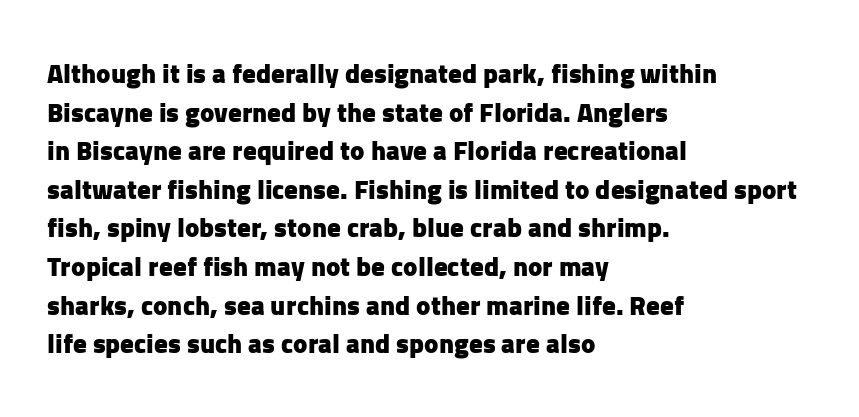
{"italic": "no", "bold": "yes", "underline": "no", "align": "left", "line_spacing": "normal", "line_spacing_ratio": 1.43, "letter_spacing": "normal", "letter_spacing_em": 0.0, "glyph_px": 27}
